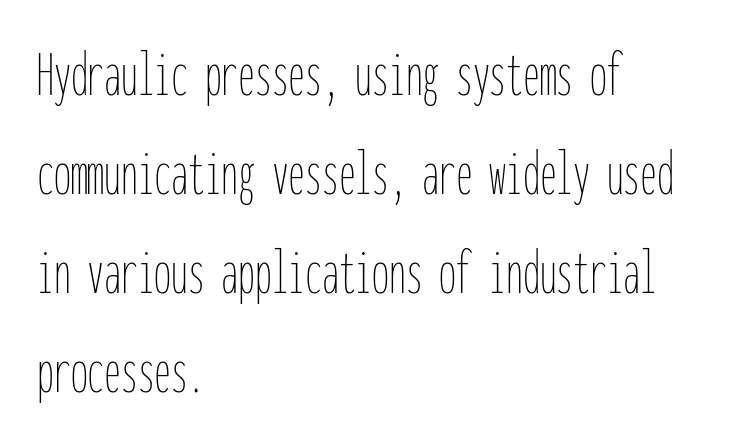
Q: Is the text bold? A: No.
Q: Is the text italic (slanted)? A: No, it is upright.
Q: Is the text underlined? A: No.
Q: How is the paragraph aligned? A: Left-aligned.
Q: Is the spacing between letters normal or unusually wide? A: Normal.
Q: Is the spacing between lines tight, normal or loose? A: Normal.
Q: Width (condensed, normal, or wide)? A: Condensed.
Q: Stroke contrast? A: Low.
Q: x-height? A: Medium.
Q: Monospaced? A: Yes.
